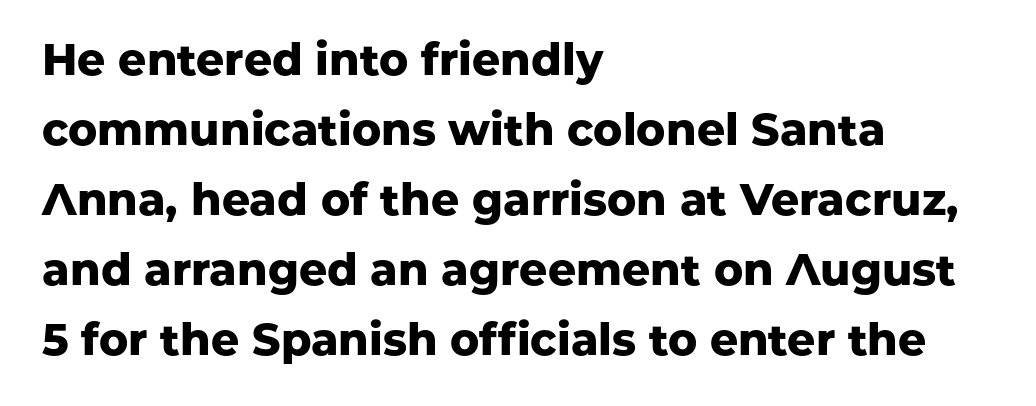
Think of a printed novel: that variable character pitch is what you see here. Each new line begins a customary step beneath the previous one. Ascenders rise straight up at ninety degrees. Is the type bold? Yes — the strokes are clearly thick and heavy. The letters carry no serifs — their stems end cleanly without finishing strokes.
